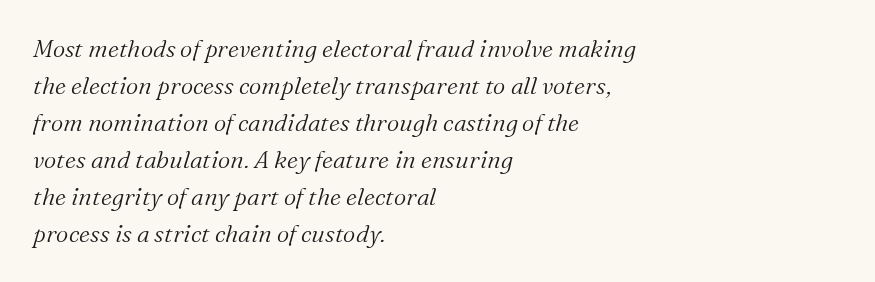
Q: Is the text bold? A: No.
Q: Is the text italic (slanted)? A: Yes, it leans right by about 16 degrees.
Q: Is the text underlined? A: No.
Q: How is the paragraph aligned? A: Left-aligned.
Q: Is the spacing between letters normal or unusually wide? A: Normal.
Q: Is the spacing between lines tight, normal or loose? A: Normal.
